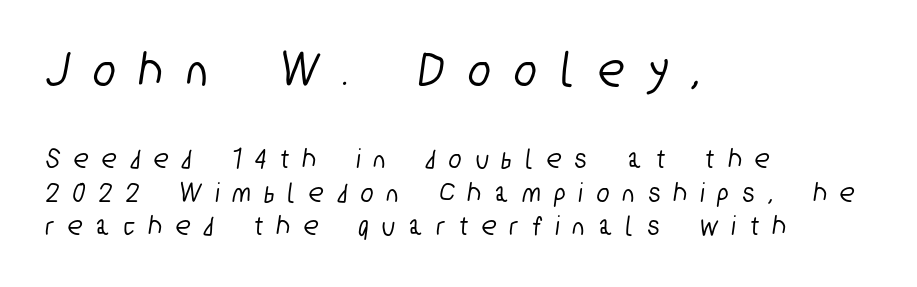
Q: Is the typeface a serif or a sans-serif typeface? A: Sans-serif.
Q: Is the text underlined? A: No.
Q: How is the paragraph aligned? A: Left-aligned.
Q: Is the spacing between letters normal or unusually wide? A: Unusually wide.
Q: Is the spacing between lines tight, normal or loose? A: Tight.
Q: Which block of text is set in a larger size, the first (top) or the second (bottom)? A: The first (top) one.
Q: Width (condensed, normal, or wide)? A: Condensed.
Q: Stroke contrast? A: Low.
Q: x-height? A: Medium.
Q: Monospaced? A: No.
